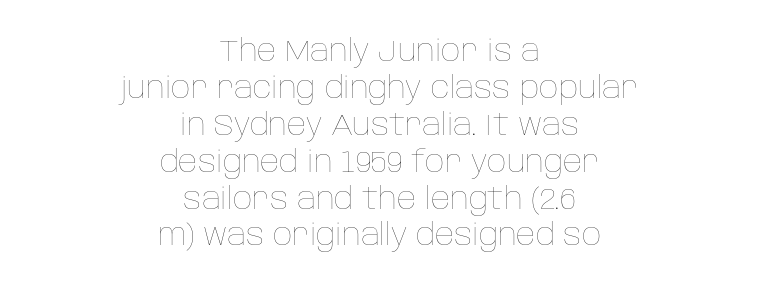
Q: Is the text bold? A: No.
Q: Is the text italic (slanted)? A: No, it is upright.
Q: Is the text underlined? A: No.
Q: How is the paragraph aligned? A: Centered.
Q: Is the spacing between letters normal or unusually wide? A: Normal.
Q: Width (condensed, normal, or wide)? A: Normal.
Q: Stroke contrast? A: Low.
Q: x-height? A: Large.
Q: Monospaced? A: No.
